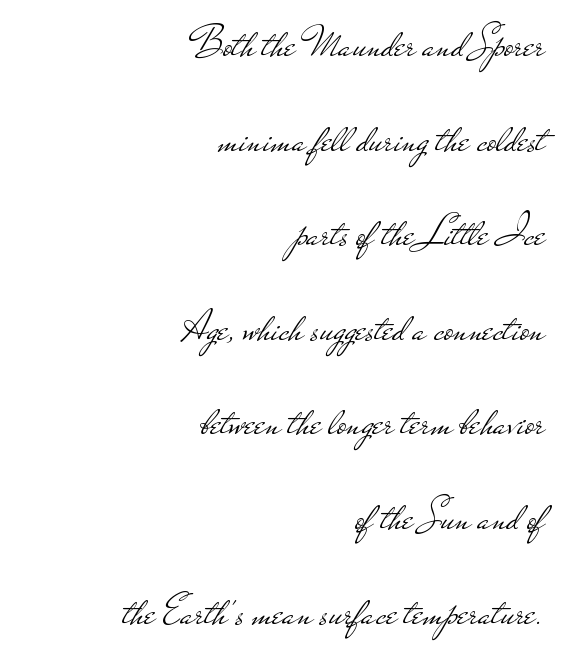
{"serif": "no", "bold": "no", "weight": "light", "width": "wide", "stroke_contrast": "low", "x_height": "small", "monospaced": "no", "underline": "no", "align": "right", "line_spacing": "loose", "line_spacing_ratio": 2.15, "letter_spacing": "normal", "letter_spacing_em": 0.0, "glyph_px": 44}
